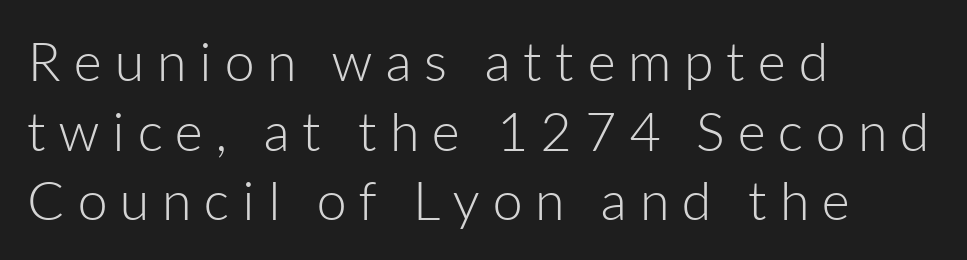
{"serif": "no", "italic": "no", "bold": "no", "weight": "light", "width": "normal", "stroke_contrast": "low", "x_height": "medium", "monospaced": "no", "underline": "no", "align": "left", "line_spacing": "normal", "line_spacing_ratio": 1.29, "letter_spacing": "wide", "letter_spacing_em": 0.24, "glyph_px": 54}
